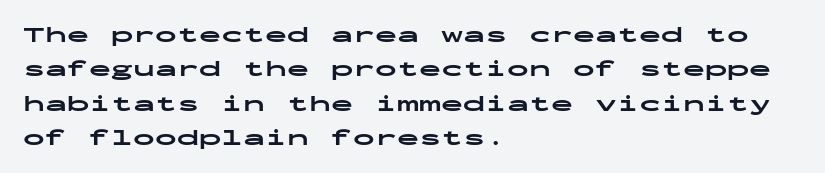
The image shows 22 px bold type, upright; set left-aligned, normal line spacing (1.56x), normal letter spacing, not underlined.
